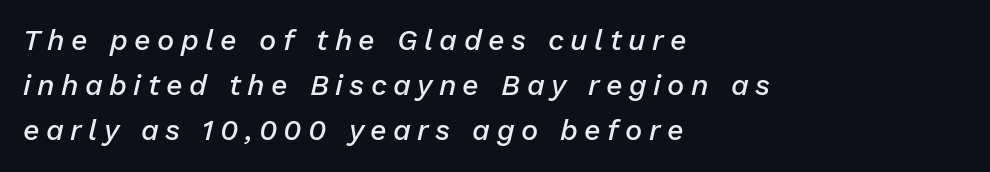
The image shows 29 px semibold type, italic (leaning right); set left-aligned, normal line spacing (1.56x), unusually wide letter spacing (+0.22 em), not underlined; low stroke contrast and a medium x-height.
